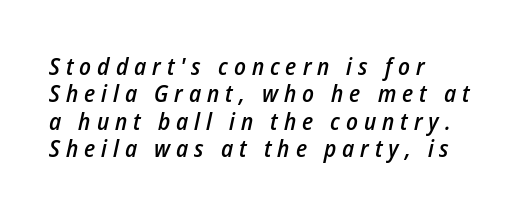
Vertically, the passage feels compressed, each row crowding the next. Tall strokes in this sample are angled rather than plumb. Its strokes are somewhat broadened, the hallmark of semibold type. The paragraph shown leans on its left margin. Descenders are the only things crossing below the line. Look at the tracking — it's clearly loosened, letters drifting apart.
